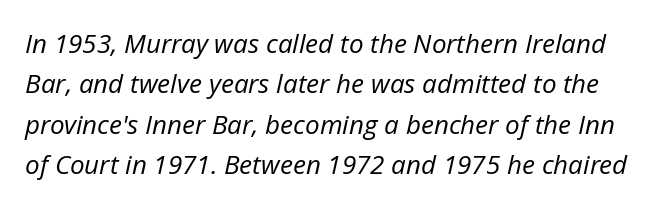
Q: Is the text bold? A: No.
Q: Is the text italic (slanted)? A: Yes, it leans right by about 12 degrees.
Q: Is the text underlined? A: No.
Q: Is the spacing between letters normal or unusually wide? A: Normal.
Q: Is the spacing between lines tight, normal or loose? A: Normal.
